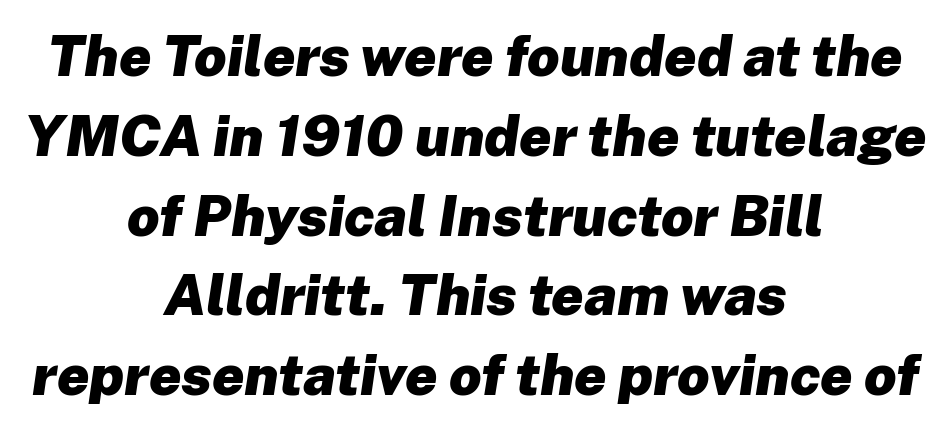
{"italic": "yes", "lean": "right", "slant_degrees": 8, "bold": "yes", "weight": "heavy", "width": "normal", "stroke_contrast": "low", "x_height": "medium", "monospaced": "no", "underline": "no", "align": "center", "line_spacing": "normal", "line_spacing_ratio": 1.4, "letter_spacing": "normal", "letter_spacing_em": 0.0, "glyph_px": 57}
